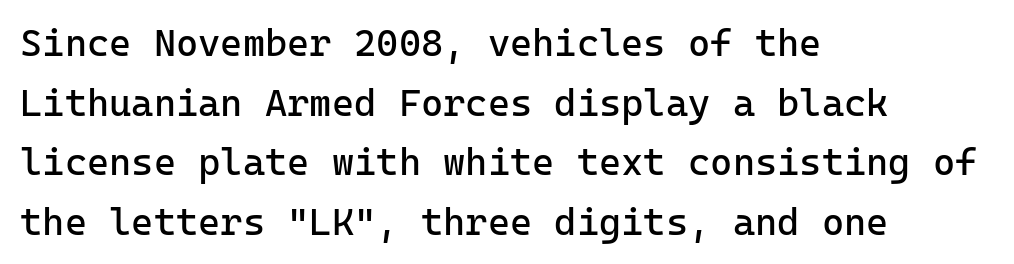
Look at the tracking — it's just the regular setting, nothing added. The face used here is a sans, in the tradition of grotesques and geometrics. Weight: in the light-to-regular range. All the whitespace from short lines collects on the right.
